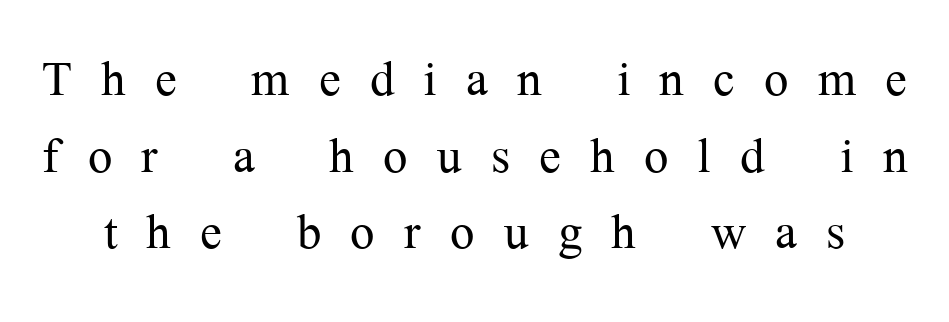
{"serif": "yes", "italic": "no", "bold": "no", "weight": "light", "width": "normal", "stroke_contrast": "medium", "x_height": "medium", "monospaced": "no", "underline": "no", "line_spacing_ratio": 1.18, "letter_spacing": "wide", "letter_spacing_em": 0.45, "glyph_px": 65}
